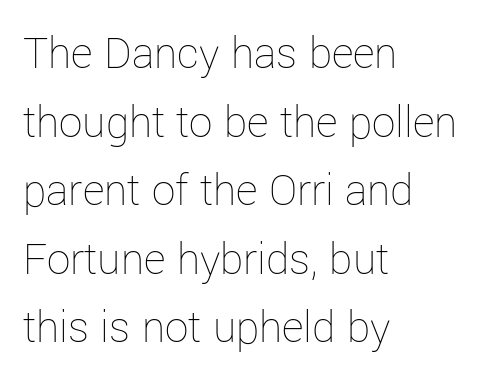
The image shows 47 px thin type, upright; set left-aligned, normal line spacing (1.46x), normal letter spacing, not underlined; low stroke contrast and a medium x-height.
